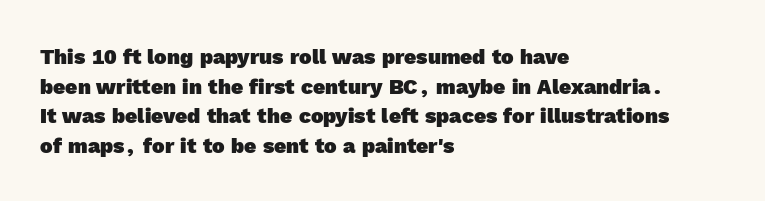
{"bold": "yes", "underline": "no", "align": "left", "line_spacing": "normal", "line_spacing_ratio": 1.41, "letter_spacing": "normal", "letter_spacing_em": 0.0, "glyph_px": 21}
